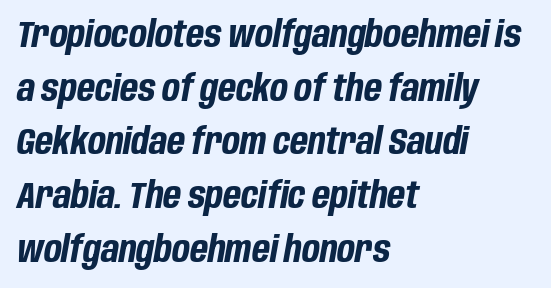
{"italic": "yes", "lean": "right", "slant_degrees": 10, "bold": "yes", "weight": "bold", "width": "condensed", "stroke_contrast": "low", "x_height": "large", "monospaced": "no", "underline": "no", "align": "left", "line_spacing": "normal", "line_spacing_ratio": 1.45, "letter_spacing": "normal", "letter_spacing_em": 0.0, "glyph_px": 37}
